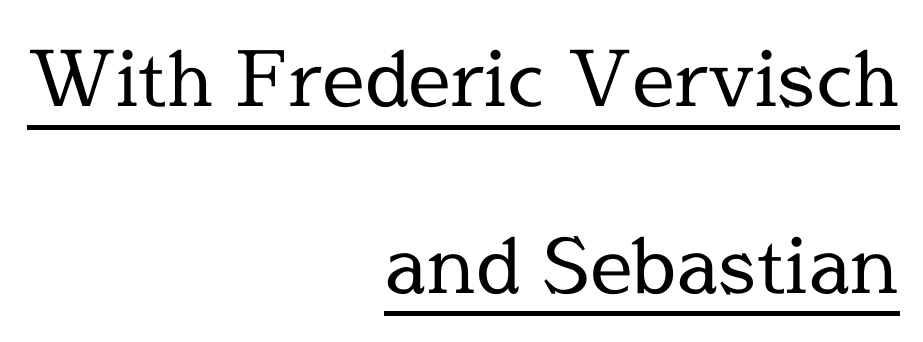
{"serif": "yes", "italic": "no", "bold": "no", "weight": "regular", "width": "normal", "x_height": "medium", "monospaced": "no", "underline": "yes", "align": "right", "line_spacing": "loose", "line_spacing_ratio": 2.46, "letter_spacing": "normal", "letter_spacing_em": 0.0, "glyph_px": 76}
